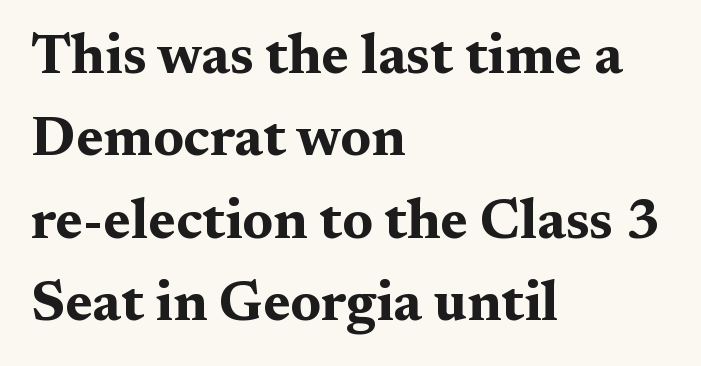
The image shows 56 px bold, wide serif type, upright; set left-aligned, normal line spacing (1.47x), normal letter spacing, not underlined; medium stroke contrast and a medium x-height.
